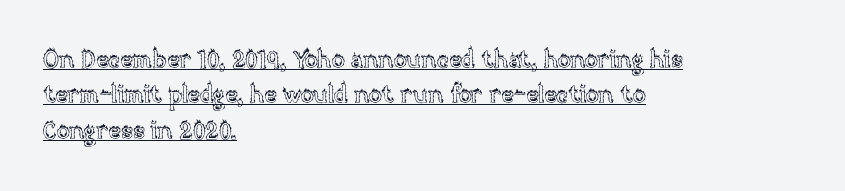
{"italic": "no", "underline": "yes", "align": "left", "line_spacing": "normal", "line_spacing_ratio": 1.47, "letter_spacing": "normal", "letter_spacing_em": 0.0, "glyph_px": 24}
